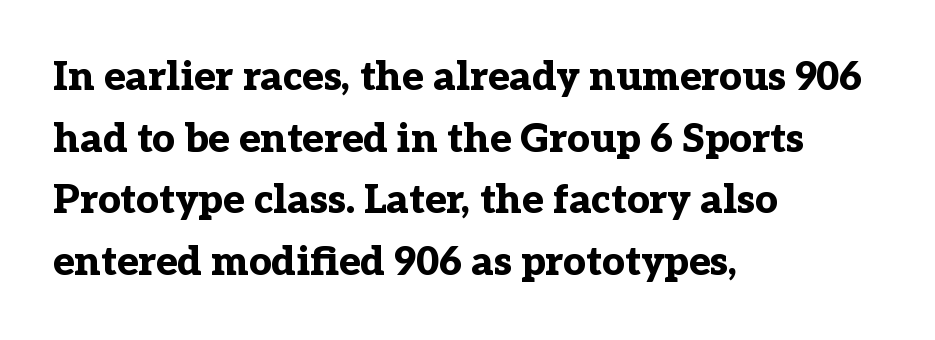
These words are printed bold, with thick strokes throughout. The axis of the letterforms is exactly vertical. Short note: letters normally spaced. Does the leading feel generous? No, just average. The passage shown is typed in a proportional face where columns would drift.
